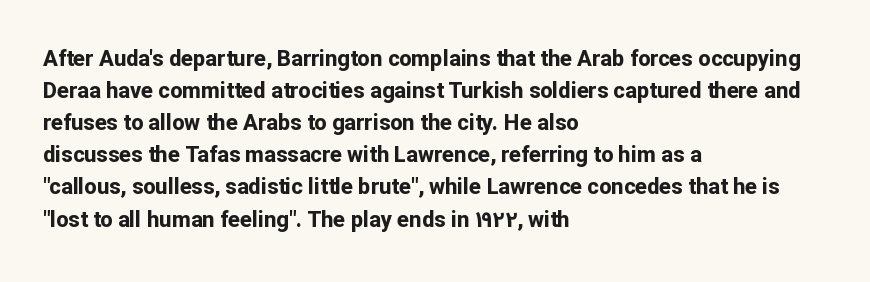
These lines were composed using upright roman letters. Bare-footed words on every line. The vertical gap from one line to the next is medium. Leftover space on each line is placed entirely after the last word. The line texture is even and compact thanks to regular tracking.
